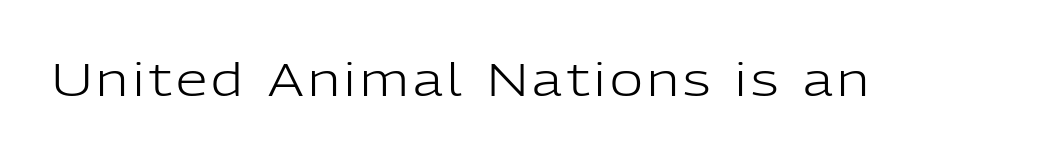
Q: Is the text bold? A: No.
Q: Is the text italic (slanted)? A: No, it is upright.
Q: Is the typeface a serif or a sans-serif typeface? A: Sans-serif.
Q: Is the text underlined? A: No.
Q: Width (condensed, normal, or wide)? A: Normal.
Q: Stroke contrast? A: Low.
Q: x-height? A: Medium.
Q: Monospaced? A: No.
